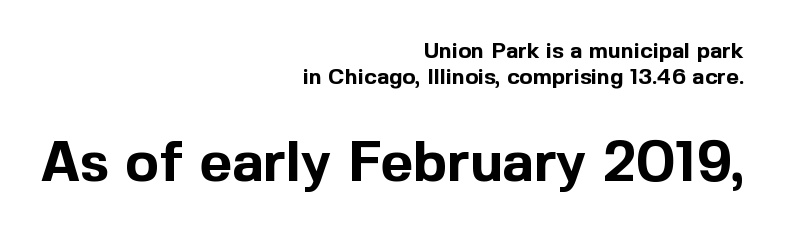
Q: Is the text bold? A: Yes.
Q: Is the text italic (slanted)? A: No, it is upright.
Q: Is the typeface a serif or a sans-serif typeface? A: Sans-serif.
Q: Is the text underlined? A: No.
Q: How is the paragraph aligned? A: Right-aligned.
Q: Is the spacing between letters normal or unusually wide? A: Normal.
Q: Which block of text is set in a larger size, the first (top) or the second (bottom)? A: The second (bottom) one.
Q: Width (condensed, normal, or wide)? A: Normal.
Q: x-height? A: Medium.
Q: Monospaced? A: No.
